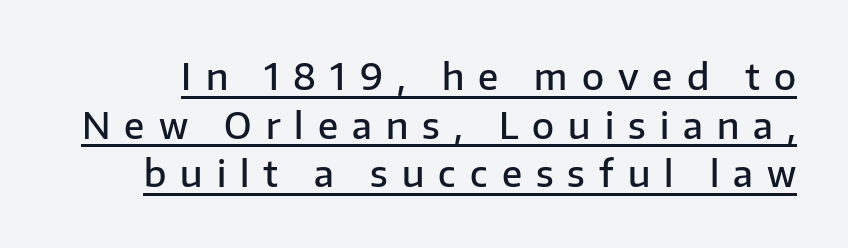
Q: Is the text bold? A: Semi-bold.
Q: Is the text italic (slanted)? A: No, it is upright.
Q: Is the typeface a serif or a sans-serif typeface? A: Sans-serif.
Q: Is the text underlined? A: Yes.
Q: Is the spacing between letters normal or unusually wide? A: Unusually wide.
Q: Is the spacing between lines tight, normal or loose? A: Normal.
Q: Width (condensed, normal, or wide)? A: Normal.
Q: Stroke contrast? A: Low.
Q: x-height? A: Medium.
Q: Monospaced? A: No.
